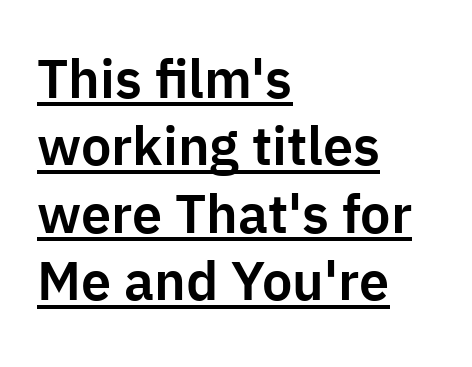
The image shows 54 px sans-serif type, upright; set left-aligned, normal line spacing (1.25x), normal letter spacing, underlined; low stroke contrast and a medium x-height.
